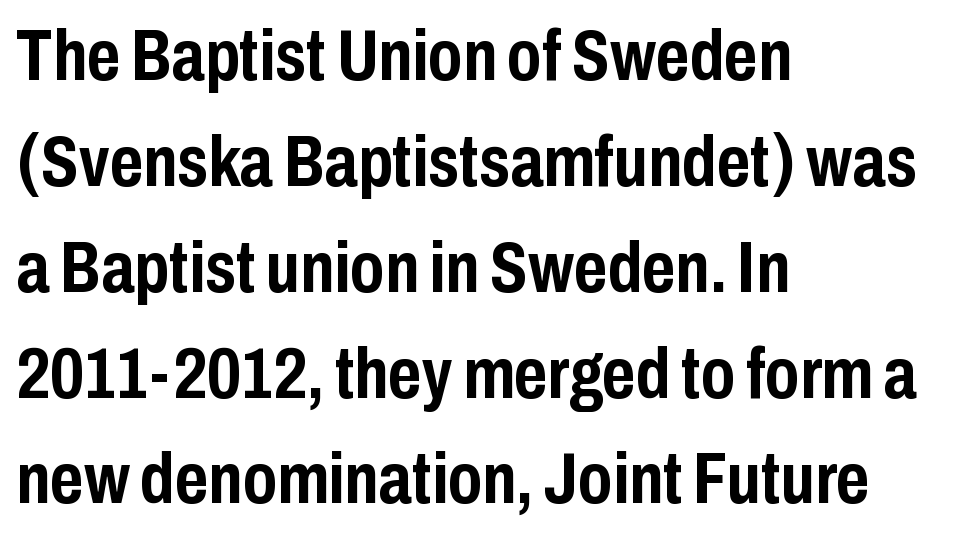
The image shows 72 px semibold, condensed sans-serif type, upright; set left-aligned, normal line spacing (1.47x), normal letter spacing, not underlined; low stroke contrast and a medium x-height.
